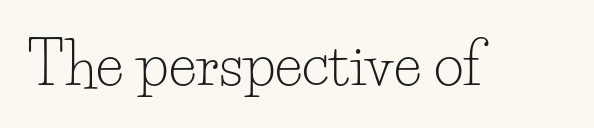
Do the characters align in a grid? No, the font is proportional. Unmarked baselines from the first word to the last. Is this a heavy cut? Hardly; it is regular or lighter. No italicization has been applied; the sample stays upright. What kind of face is this? One with serifs. Nothing unusual about the tracking: characters are spaced as the font intends.
